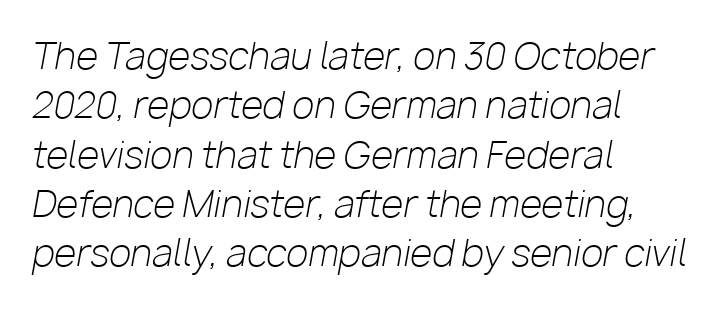
{"italic": "yes", "lean": "right", "slant_degrees": 10, "bold": "no", "weight": "light", "width": "normal", "stroke_contrast": "low", "x_height": "medium", "monospaced": "no", "underline": "no", "align": "left", "line_spacing": "normal", "line_spacing_ratio": 1.37, "letter_spacing": "normal", "letter_spacing_em": 0.0, "glyph_px": 36}
